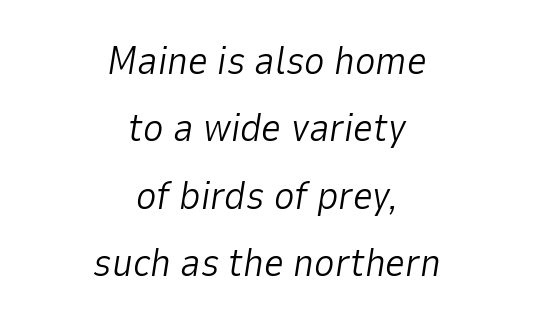
{"italic": "yes", "lean": "right", "slant_degrees": 9, "bold": "no", "weight": "light", "width": "normal", "stroke_contrast": "low", "x_height": "medium", "monospaced": "no", "underline": "no", "align": "center", "line_spacing_ratio": 1.73, "letter_spacing": "normal", "letter_spacing_em": 0.0, "glyph_px": 39}
